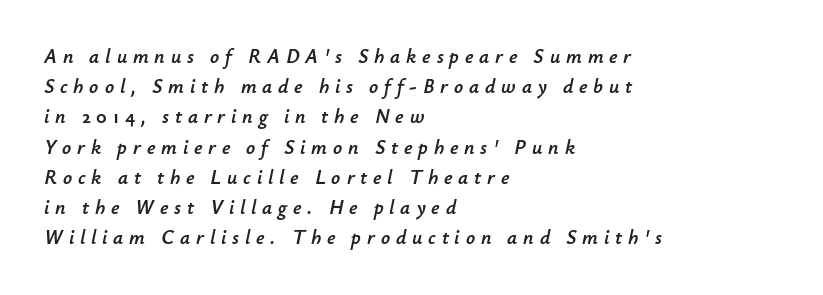
{"italic": "yes", "lean": "right", "slant_degrees": 12, "underline": "no", "align": "left", "line_spacing": "normal", "line_spacing_ratio": 1.51, "letter_spacing": "wide", "letter_spacing_em": 0.29, "glyph_px": 20}
